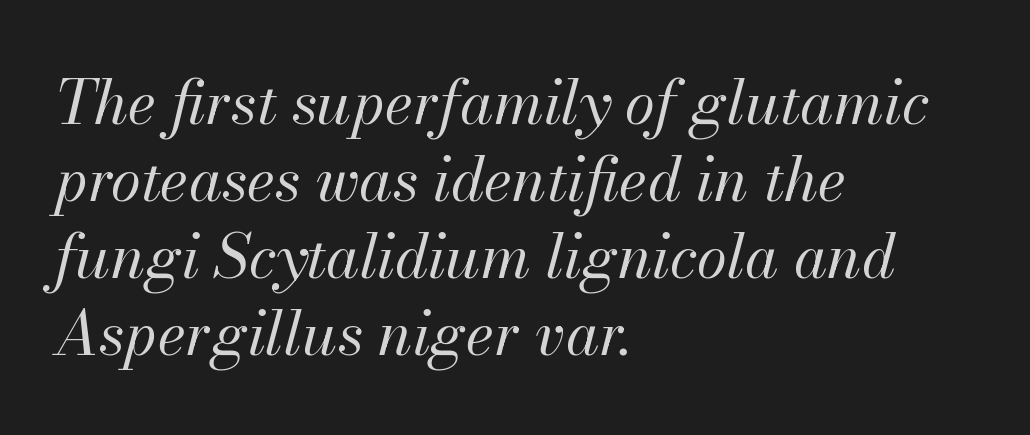
The image shows 61 px regular-weight type, italic (leaning right); set left-aligned, normal line spacing (1.26x), normal letter spacing, not underlined; medium stroke contrast and a small x-height.
